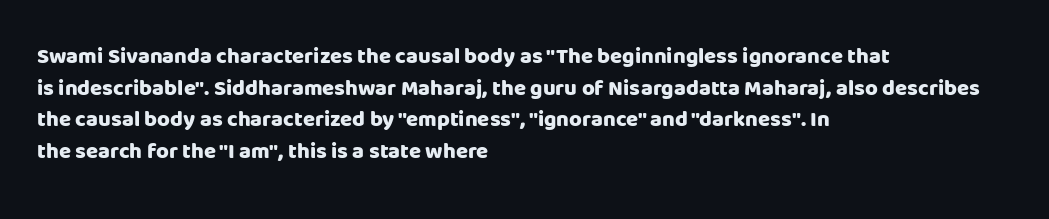
The image shows 22 px bold type, upright; set left-aligned, normal line spacing (1.44x), normal letter spacing, not underlined.
